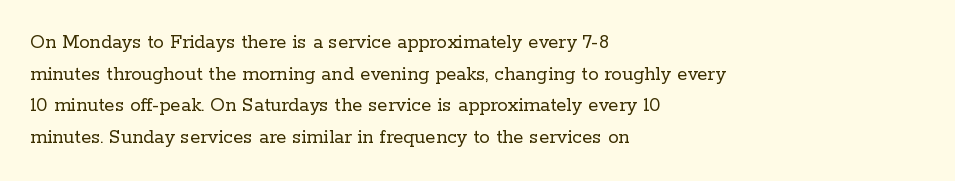
The image shows 21 px text type, upright; set left-aligned, normal line spacing (1.51x), normal letter spacing, not underlined.
